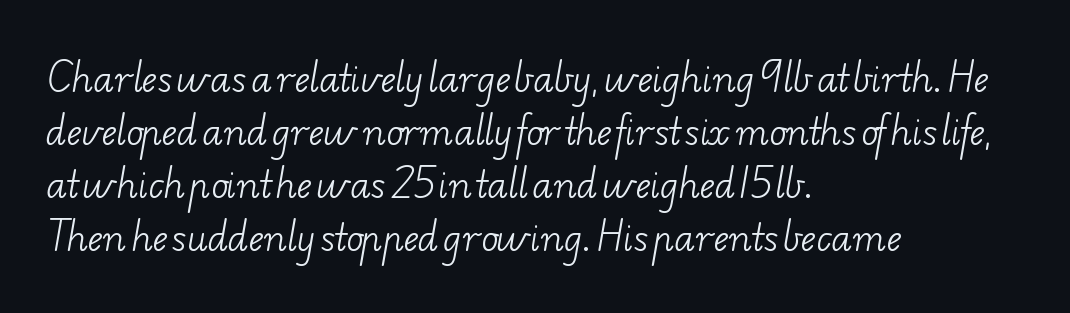
The image shows 35 px light, wide serif type; set left-aligned, normal line spacing (1.51x), normal letter spacing, not underlined; low stroke contrast and a small x-height.
